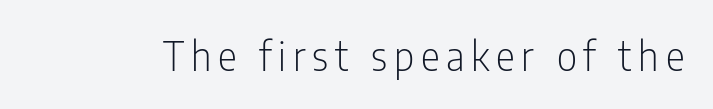
Q: Is the text bold? A: No.
Q: Is the text italic (slanted)? A: No, it is upright.
Q: Is the typeface a serif or a sans-serif typeface? A: Sans-serif.
Q: Is the text underlined? A: No.
Q: Width (condensed, normal, or wide)? A: Condensed.
Q: Stroke contrast? A: Low.
Q: x-height? A: Medium.
Q: Monospaced? A: No.
